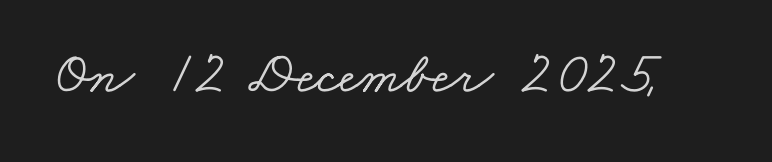
This sample uses plain, unmodified letter spacing. Check under the words: just untouched page. The face used here is proportionally spaced, like ordinary book or web type. This rendering employs a face with finishing strokes, i.e., a serif.
